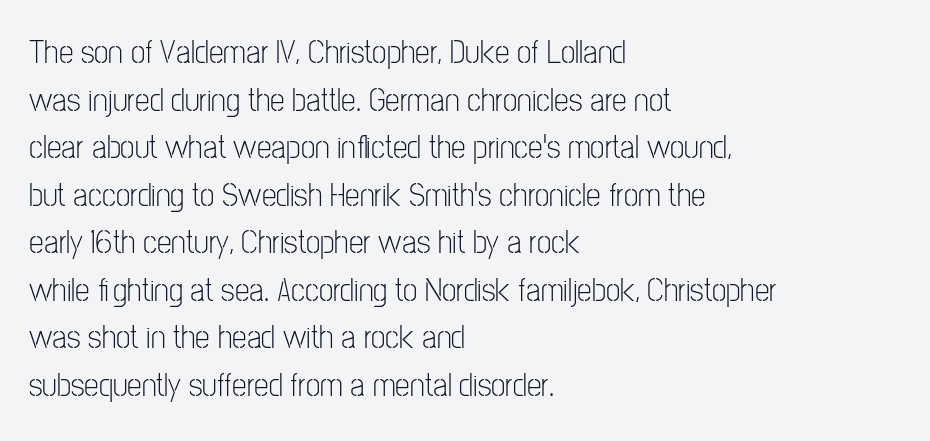
The image shows 33 px light, condensed sans-serif type, upright; set left-aligned, normal line spacing (1.44x), normal letter spacing, not underlined; low stroke contrast and a medium x-height.
